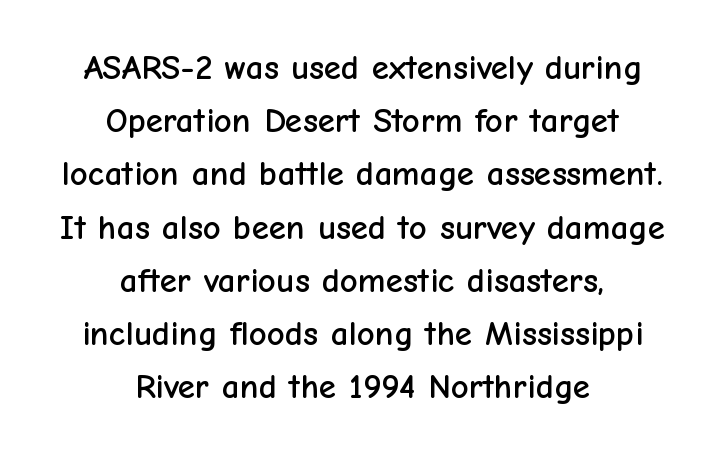
Q: Is the text italic (slanted)? A: No, it is upright.
Q: Is the typeface a serif or a sans-serif typeface? A: Sans-serif.
Q: Is the text underlined? A: No.
Q: How is the paragraph aligned? A: Centered.
Q: Is the spacing between letters normal or unusually wide? A: Normal.
Q: Is the spacing between lines tight, normal or loose? A: Normal.
Q: Width (condensed, normal, or wide)? A: Normal.
Q: Stroke contrast? A: Low.
Q: x-height? A: Medium.
Q: Monospaced? A: No.
